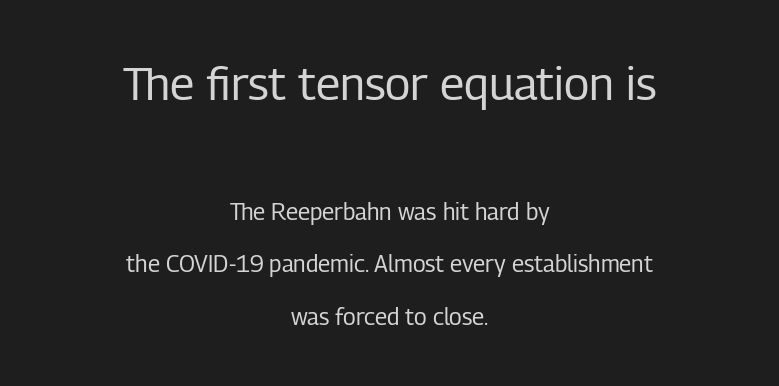
The image shows 46 px regular-weight, condensed sans-serif type, upright; set centered, loose line spacing (2.28x), normal letter spacing, not underlined; the first (top) block is 2.0x larger; low stroke contrast and a medium x-height.
